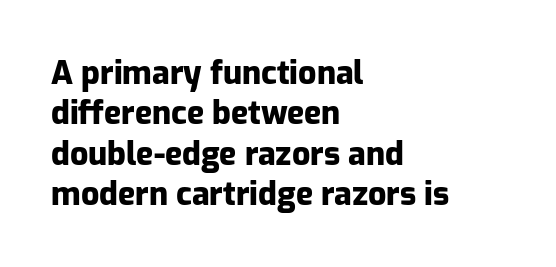
The rendering uses a moderate line-height, typical for paragraphs. What weight is shown? A full bold with thick strokes. The letters sit at their default tracking, neither squeezed nor spread. Font category for this specimen: sans-serif.
